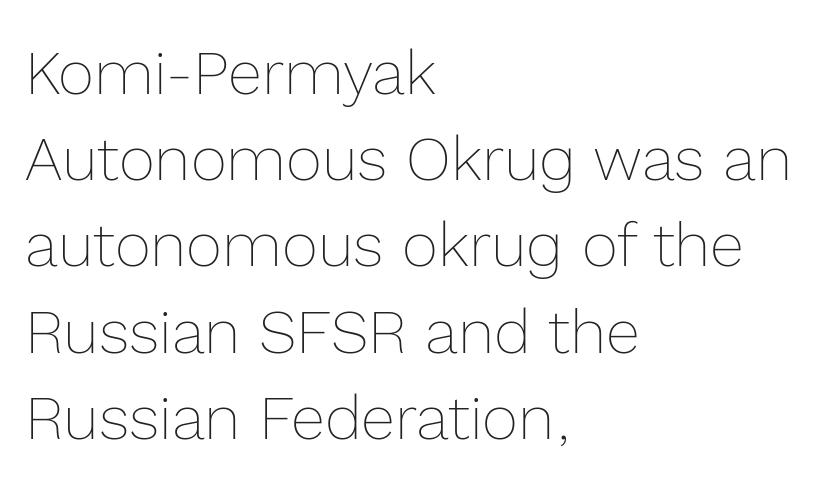
Italic: no, the glyphs are upright roman. Ink coverage per letter is moderate at most. Any mark beneath the type? The region is blank. Think of a printed novel: that variable character pitch is what you see here. Regarding leading, the lines here are spaced in the standard way. The paragraph shown leans on its left margin.
